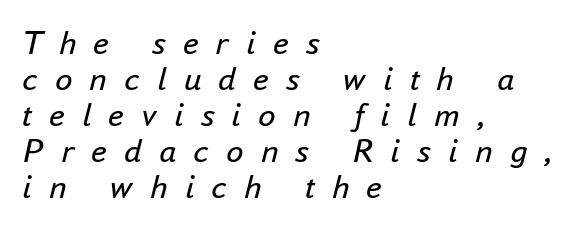
{"italic": "yes", "lean": "right", "slant_degrees": 16, "bold": "no", "weight": "regular", "width": "normal", "stroke_contrast": "low", "x_height": "small", "monospaced": "no", "underline": "no", "align": "left", "line_spacing": "tight", "line_spacing_ratio": 1.03, "letter_spacing": "wide", "letter_spacing_em": 0.49, "glyph_px": 35}
